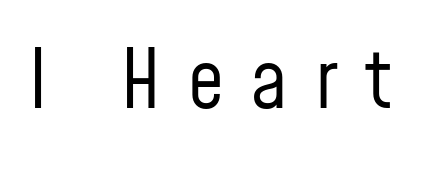
The font family rendered here belongs to the sans-serif group. The letters advance in unequal steps, a hallmark of proportional type. Nope, not italic — everything's standing straight. The type is letterspaced generously, with wide tracking.
